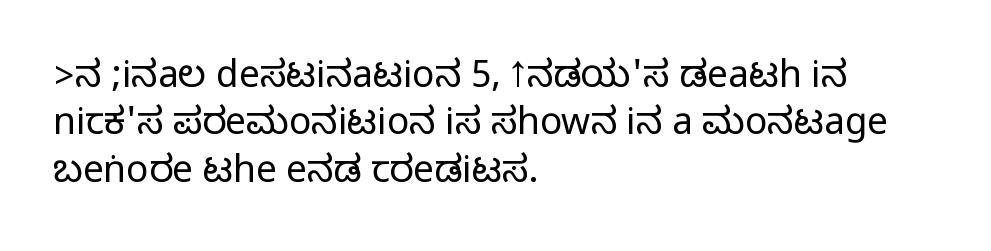
This sample has the flowing, uneven cadence of proportional lettering. The baseline area is clear. Check where the strokes stop: nothing finishes them off — pure sans. This sample is left-justified, so line endings fall wherever the words run out. Tracking here is standard; glyphs follow each other at the usual distance.
